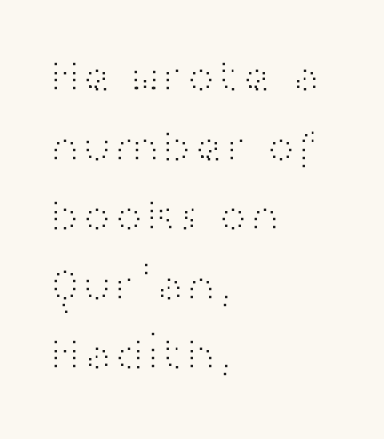
The image shows 48 px light, wide sans-serif type, upright; set left-aligned, normal line spacing (1.45x), normal letter spacing, not underlined; high stroke contrast and a medium x-height.
